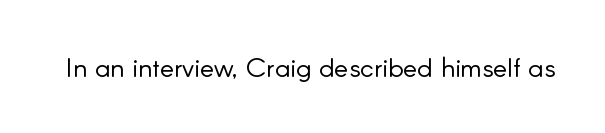
The image shows 27 px text type, upright; set normal letter spacing, not underlined.
